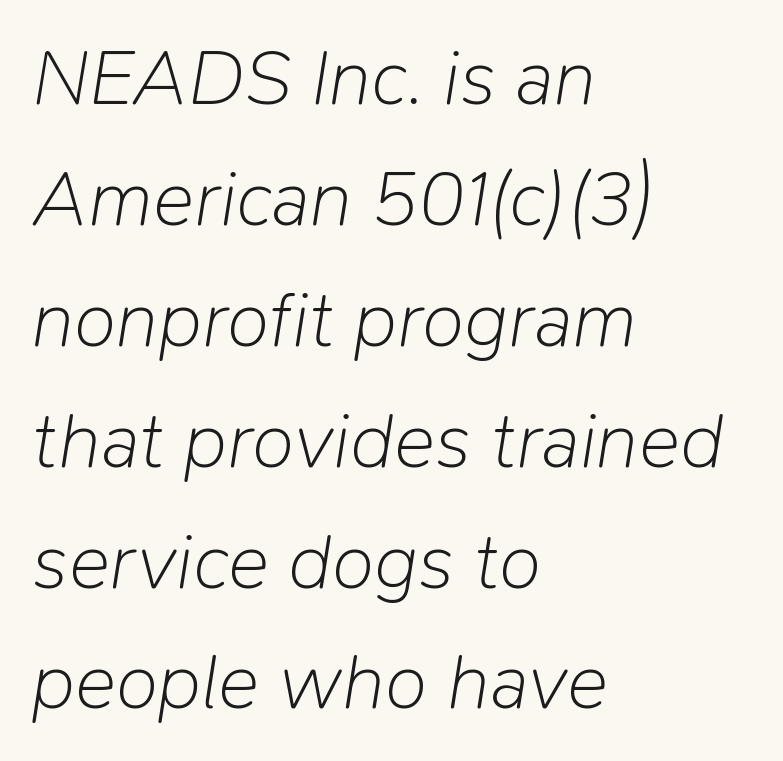
Q: Is the text bold? A: No.
Q: Is the text italic (slanted)? A: Yes, it leans right by about 9 degrees.
Q: Is the text underlined? A: No.
Q: How is the paragraph aligned? A: Left-aligned.
Q: Is the spacing between letters normal or unusually wide? A: Normal.
Q: Is the spacing between lines tight, normal or loose? A: Normal.
Q: Width (condensed, normal, or wide)? A: Normal.
Q: Stroke contrast? A: Low.
Q: x-height? A: Medium.
Q: Monospaced? A: No.
